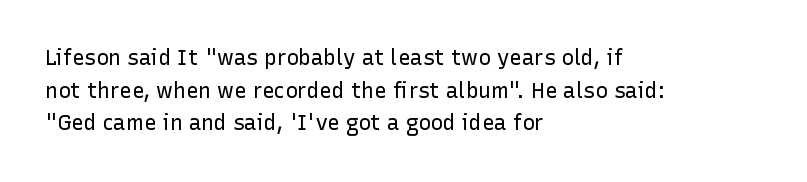
The image shows 21 px text type, upright; set left-aligned, normal line spacing (1.55x), normal letter spacing, not underlined.
